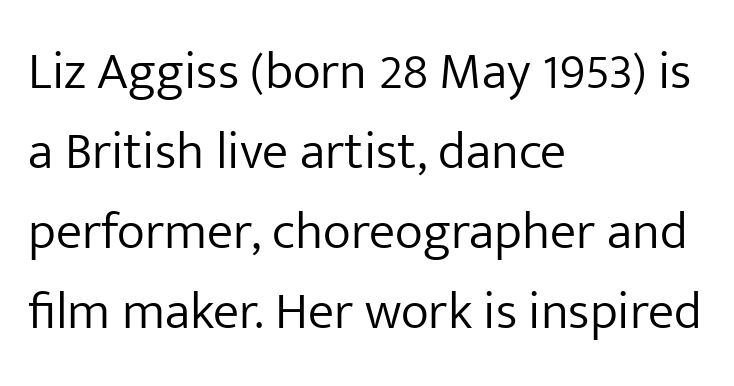
{"serif": "no", "italic": "no", "bold": "no", "weight": "light", "width": "normal", "stroke_contrast": "low", "x_height": "medium", "monospaced": "no", "underline": "no", "align": "left", "line_spacing": "normal", "line_spacing_ratio": 1.51, "letter_spacing": "normal", "letter_spacing_em": 0.0, "glyph_px": 53}
